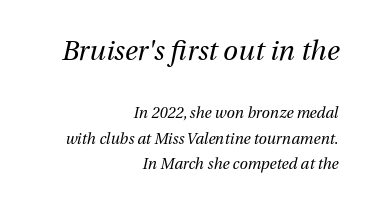
Honestly, the row spacing looks completely unremarkable. Look at the glyph heights: the upper group is clearly the bigger setting. No word sits above an underline. Posture: slanted. The typesetting does not lean heavy: it is not bold. The tracking reads as untouched default to a designer's eye.
